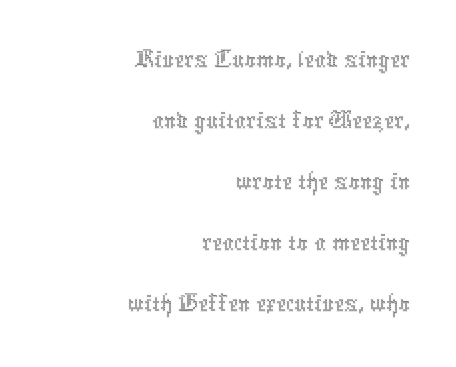
Do the characters align in a grid? No, the font is proportional. Stroke mass is kept to a normal reading level or below. This rendering features lettering with no underline. The lettering stays uniformly vertical, giving the passage a roman look.
